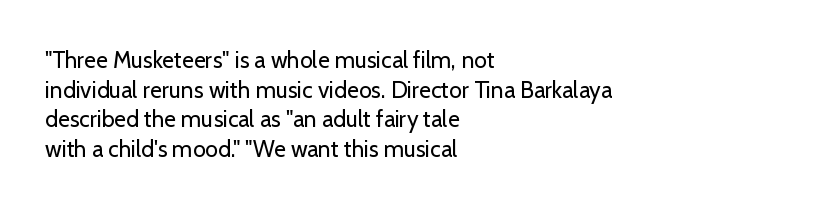
{"italic": "no", "bold": "no", "underline": "no", "align": "left", "line_spacing": "normal", "line_spacing_ratio": 1.29, "letter_spacing": "normal", "letter_spacing_em": 0.0, "glyph_px": 23}
